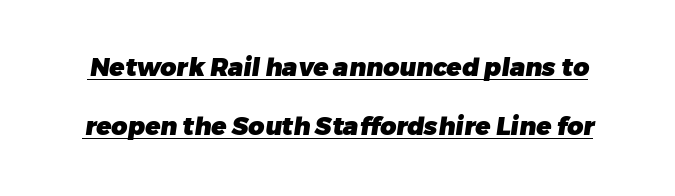
The image shows 25 px bold type; set loose line spacing (2.37x), normal letter spacing, underlined.
